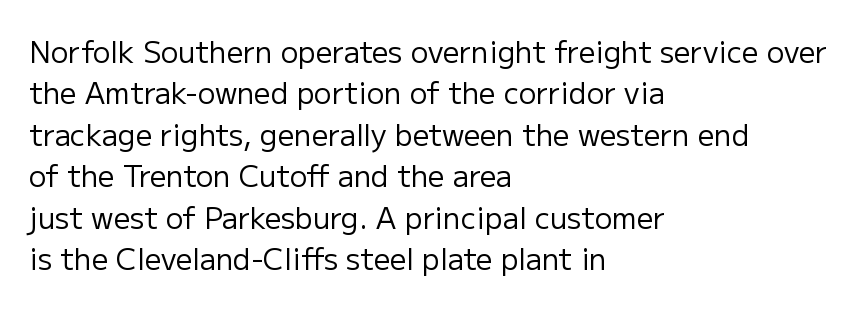
Q: Is the text bold? A: No.
Q: Is the text italic (slanted)? A: No, it is upright.
Q: Is the typeface a serif or a sans-serif typeface? A: Sans-serif.
Q: Is the text underlined? A: No.
Q: How is the paragraph aligned? A: Left-aligned.
Q: Is the spacing between letters normal or unusually wide? A: Normal.
Q: Is the spacing between lines tight, normal or loose? A: Normal.
Q: Width (condensed, normal, or wide)? A: Normal.
Q: Stroke contrast? A: Low.
Q: x-height? A: Medium.
Q: Monospaced? A: No.
